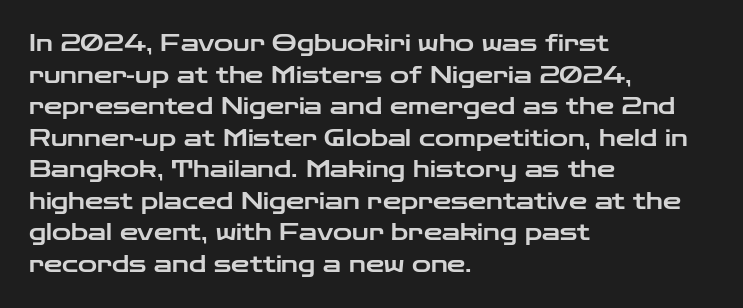
The image shows 23 px text type, upright; set left-aligned, normal line spacing (1.37x), normal letter spacing, not underlined.
